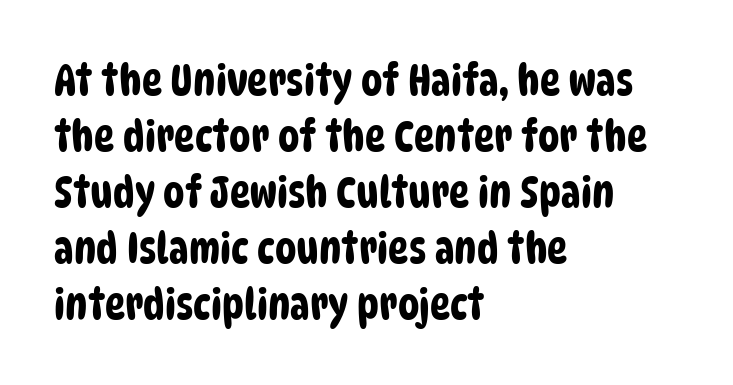
Q: Is the typeface a serif or a sans-serif typeface? A: Sans-serif.
Q: Is the text underlined? A: No.
Q: How is the paragraph aligned? A: Left-aligned.
Q: Is the spacing between letters normal or unusually wide? A: Normal.
Q: Is the spacing between lines tight, normal or loose? A: Normal.
Q: Width (condensed, normal, or wide)? A: Condensed.
Q: Stroke contrast? A: Low.
Q: x-height? A: Large.
Q: Monospaced? A: No.
